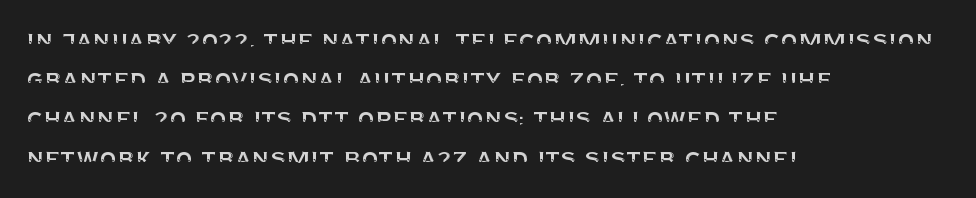
Q: Is the text italic (slanted)? A: No, it is upright.
Q: Is the typeface a serif or a sans-serif typeface? A: Sans-serif.
Q: Is the text underlined? A: No.
Q: How is the paragraph aligned? A: Left-aligned.
Q: Is the spacing between letters normal or unusually wide? A: Normal.
Q: Is the spacing between lines tight, normal or loose? A: Normal.
Q: Width (condensed, normal, or wide)? A: Normal.
Q: Stroke contrast? A: Medium.
Q: x-height? A: Large.
Q: Monospaced? A: No.
